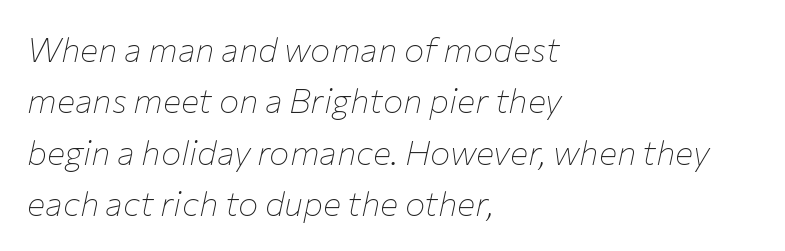
{"italic": "yes", "lean": "right", "slant_degrees": 12, "bold": "no", "weight": "thin", "width": "normal", "stroke_contrast": "low", "x_height": "medium", "monospaced": "no", "underline": "no", "align": "left", "line_spacing": "normal", "line_spacing_ratio": 1.51, "letter_spacing": "normal", "letter_spacing_em": 0.0, "glyph_px": 34}
